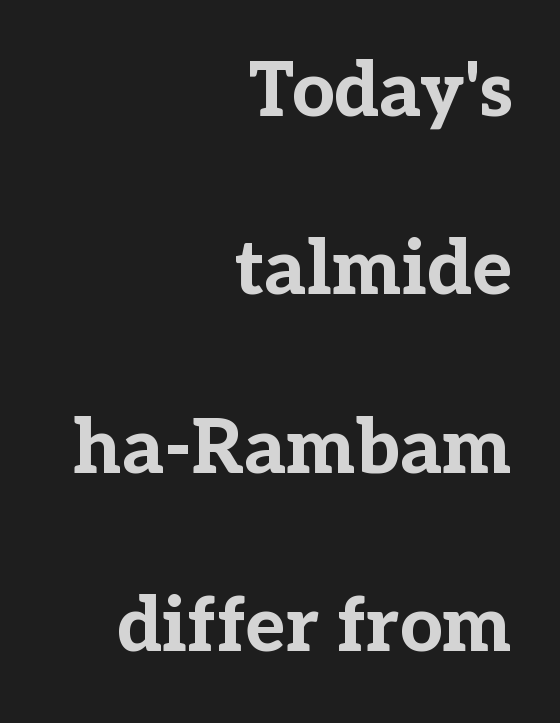
The image shows 75 px bold serif type, upright; set right-aligned, loose line spacing (2.38x), normal letter spacing, not underlined; low stroke contrast and a medium x-height.
